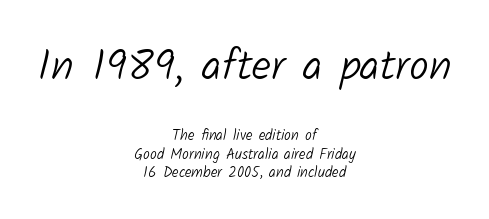
What kind of face is this? One without serifs — a sans. In this sample the first text group is rendered at the bigger scale. What stands out about the letter spacing? Nothing — it is the standard amount. The strip under each line holds only bare page. Weight: in the light-to-regular range.
